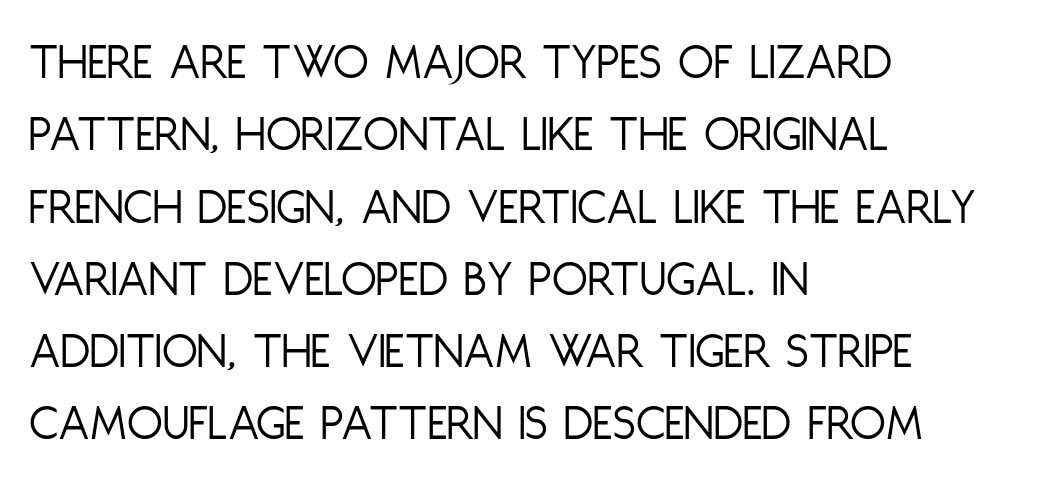
Q: Is the text bold? A: No.
Q: Is the text italic (slanted)? A: No, it is upright.
Q: Is the typeface a serif or a sans-serif typeface? A: Sans-serif.
Q: Is the text underlined? A: No.
Q: How is the paragraph aligned? A: Left-aligned.
Q: Is the spacing between letters normal or unusually wide? A: Normal.
Q: Is the spacing between lines tight, normal or loose? A: Normal.
Q: Width (condensed, normal, or wide)? A: Condensed.
Q: Stroke contrast? A: Low.
Q: x-height? A: Large.
Q: Monospaced? A: No.
